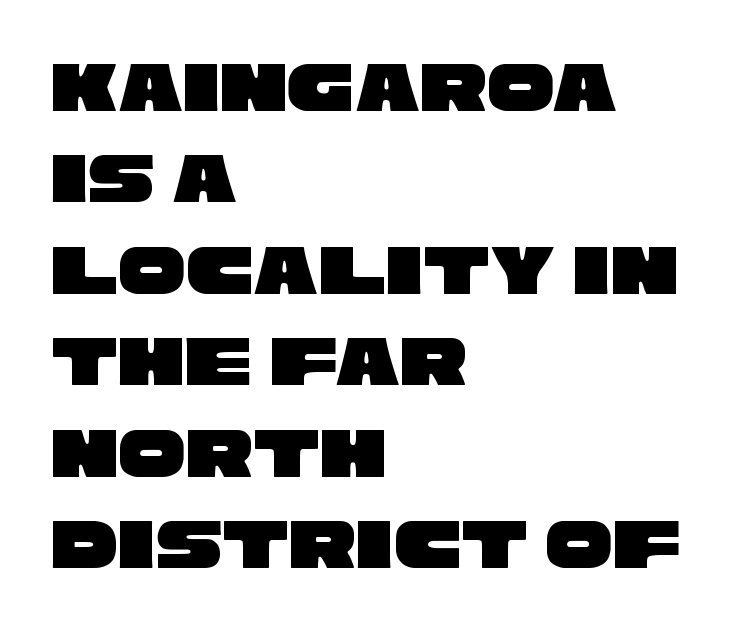
{"serif": "no", "width": "wide", "stroke_contrast": "low", "x_height": "large", "monospaced": "no", "underline": "no", "align": "left", "line_spacing_ratio": 1.22, "letter_spacing": "normal", "letter_spacing_em": 0.0, "glyph_px": 75}
